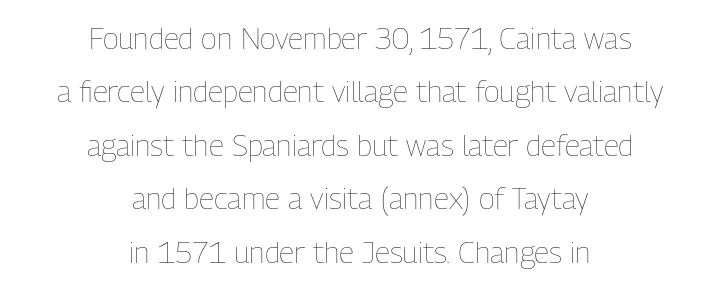
No letter is thick-stroked: the sample isn't bold. These lines are rendered in a variable-pitch font. A typesetter would mark this as roman, not italic. One-word summary of the alignment: center. Words float on clear page, feet unadorned.
